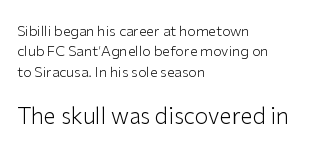
{"italic": "no", "bold": "no", "underline": "no", "align": "left", "line_spacing": "normal", "line_spacing_ratio": 1.45, "letter_spacing": "normal", "letter_spacing_em": 0.0, "larger_block": "second", "size_ratio": 1.57, "glyph_px": 22}
